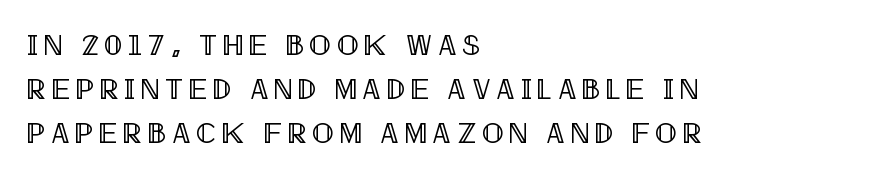
{"italic": "no", "width": "condensed", "x_height": "large", "monospaced": "no", "underline": "no", "align": "left", "line_spacing": "normal", "line_spacing_ratio": 1.51, "glyph_px": 29}
